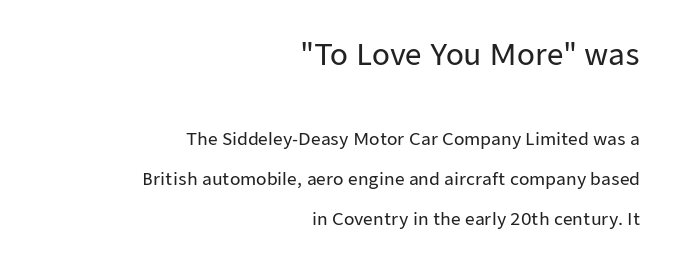
The image shows 29 px sans-serif type, upright; set right-aligned, loose line spacing (2.34x), normal letter spacing, not underlined; the first (top) block is 1.71x larger; low stroke contrast and a medium x-height.
